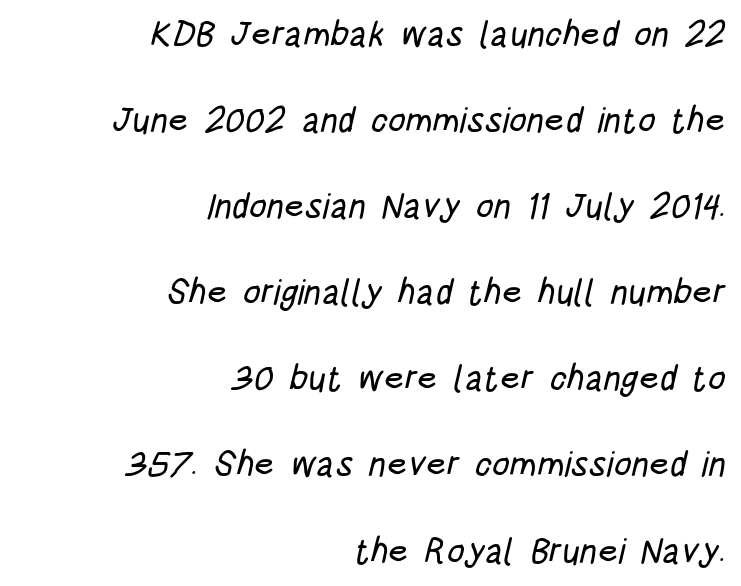
The image shows 35 px condensed sans-serif type; set right-aligned, loose line spacing (2.46x), normal letter spacing, not underlined; low stroke contrast and a large x-height.
